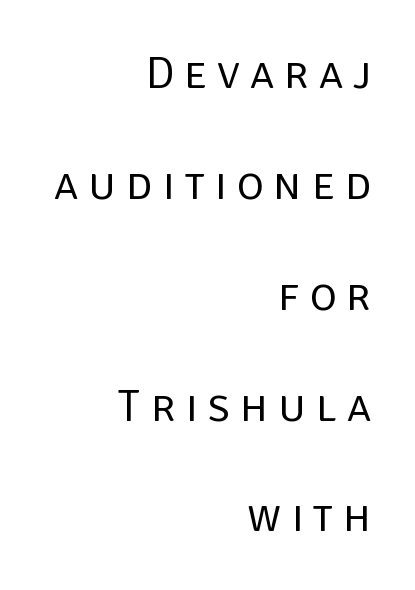
{"serif": "no", "italic": "no", "bold": "no", "weight": "regular", "width": "normal", "stroke_contrast": "low", "x_height": "large", "monospaced": "no", "underline": "no", "align": "right", "line_spacing": "loose", "line_spacing_ratio": 2.41, "letter_spacing": "wide", "letter_spacing_em": 0.22, "glyph_px": 46}
